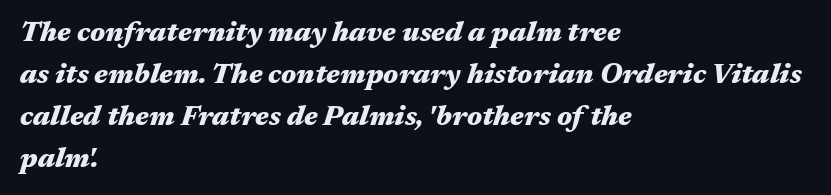
The image shows 28 px heavy, wide type, italic (leaning right); set left-aligned, normal line spacing (1.5x), normal letter spacing, not underlined; medium stroke contrast and a medium x-height.
